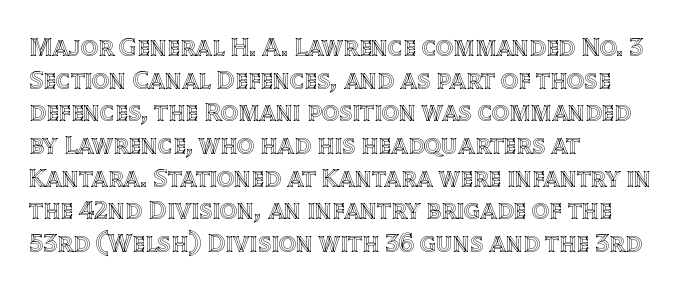
The image shows 27 px text type, upright; set left-aligned, line spacing 1.21x, normal letter spacing, not underlined.
